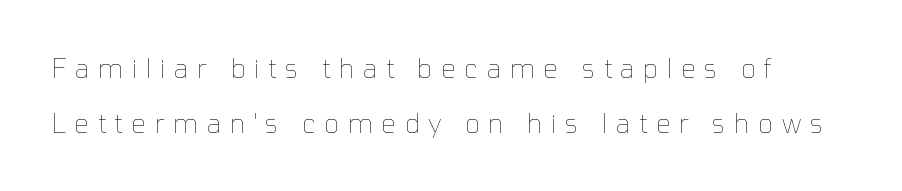
Notice the wide empty band between every row — that's loose leading. Italic: no, the glyphs are upright roman. A bare baseline throughout the passage. Compared with a typical body face, this is equally light or lighter still. Between one letter and the next there's a generous, obvious gap.
